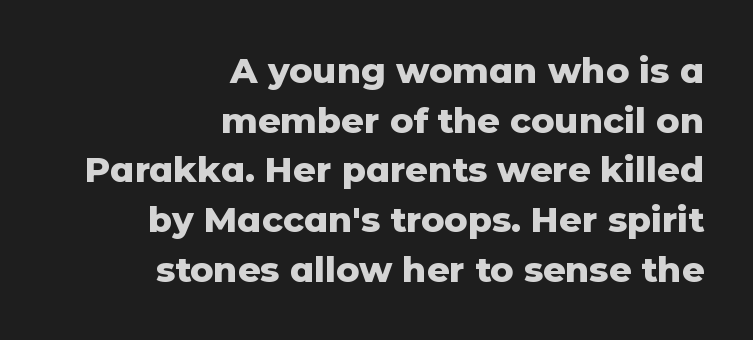
How are the letters spaced? Ordinarily, with no added tracking. Line spacing here is normal. Notice how thick the strokes are: this is what a full bold looks like. Line ends are locked; line starts wander. It's the straight-up-and-down kind of type. The foot of each line stays bare and open.
